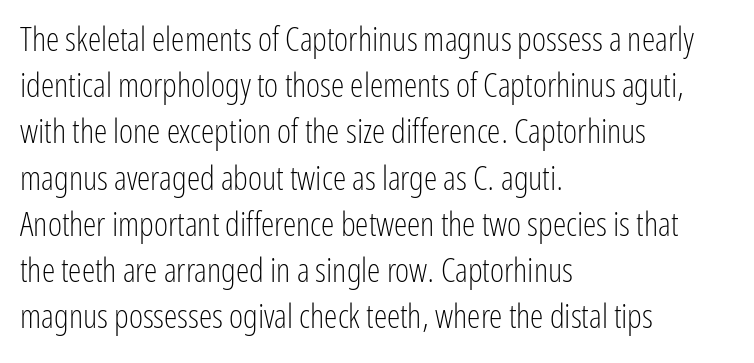
Unlike a traditional serif, this face leaves its strokes unadorned. The rendering keeps characters at their native spacing. A student would call this left alignment; a typographer would say flush left, rag right. Summary of vertical rhythm: regular, with standard interline spacing. The letters advance in unequal steps, a hallmark of proportional type. The cut favours lightness, reaching ordinary text weight at its darkest.
